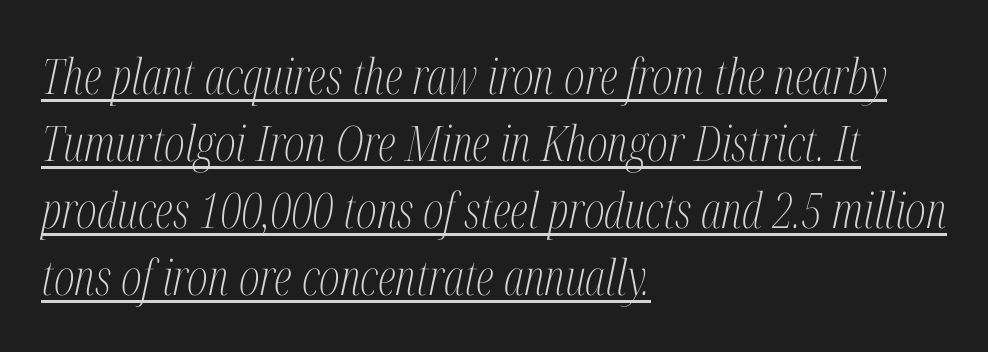
The image shows 49 px light, condensed serif type, italic (leaning right); set left-aligned, normal line spacing (1.37x), normal letter spacing, underlined; medium stroke contrast and a medium x-height.
